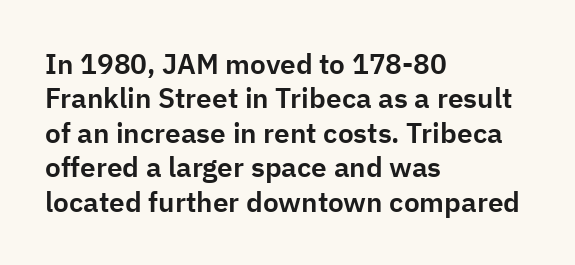
The image shows 28 px sans-serif type, upright; set left-aligned, line spacing 1.23x, normal letter spacing, not underlined; low stroke contrast and a medium x-height.
